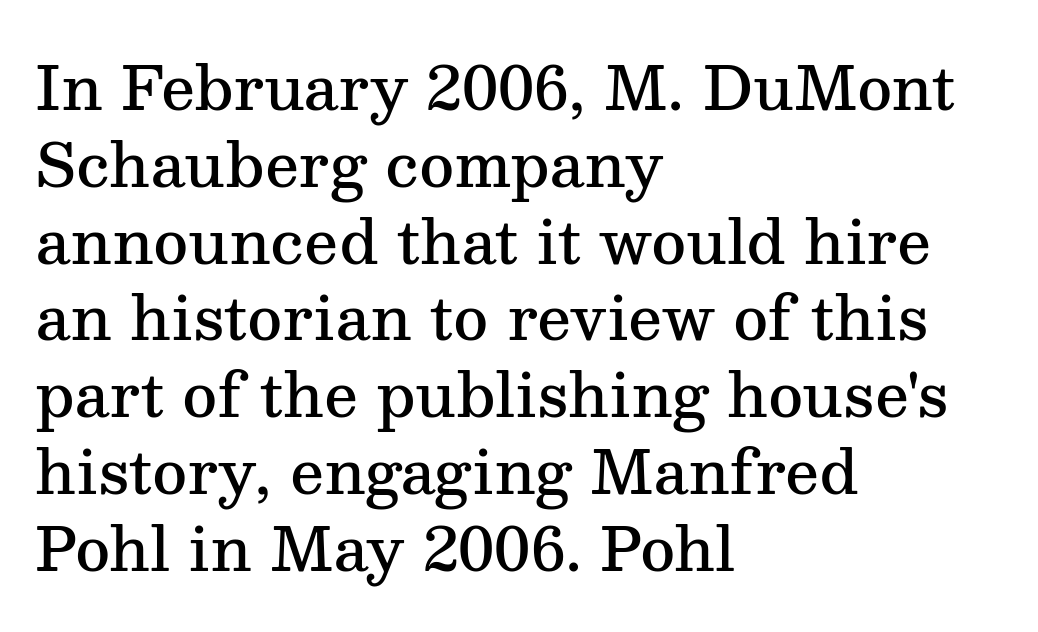
Lines of text with bare space underneath. The lines in this sample share a left origin and differ only in where they stop. Vertical strokes here are truly vertical. The rendering keeps characters at their native spacing. The passage shown stacks its lines at a standard gap.
